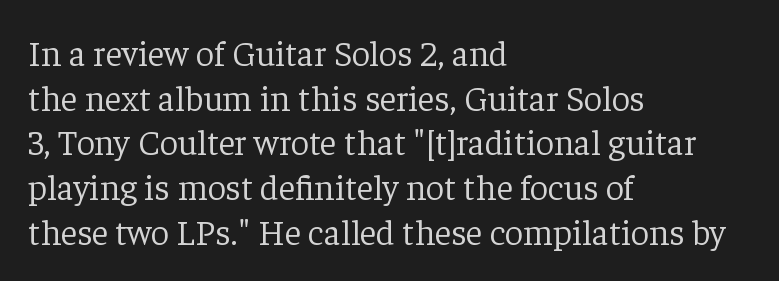
Q: Is the text bold? A: No.
Q: Is the text italic (slanted)? A: No, it is upright.
Q: Is the typeface a serif or a sans-serif typeface? A: Serif.
Q: Is the text underlined? A: No.
Q: How is the paragraph aligned? A: Left-aligned.
Q: Is the spacing between letters normal or unusually wide? A: Normal.
Q: Width (condensed, normal, or wide)? A: Normal.
Q: Stroke contrast? A: Low.
Q: x-height? A: Medium.
Q: Monospaced? A: No.
